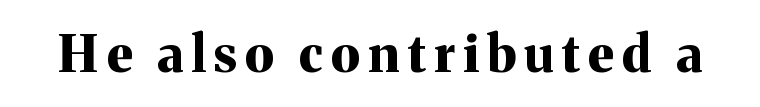
{"serif": "yes", "italic": "no", "bold": "yes", "weight": "bold", "width": "normal", "stroke_contrast": "medium", "x_height": "medium", "monospaced": "no", "underline": "no", "glyph_px": 51}
